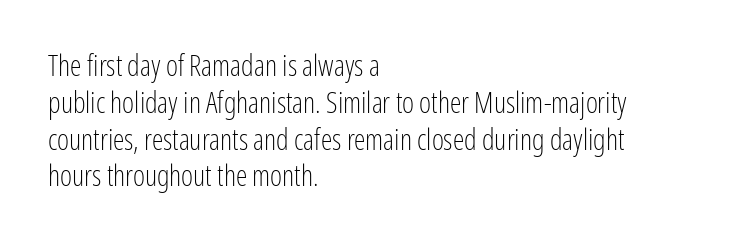
The image shows 29 px light, condensed sans-serif type, upright; set left-aligned, normal line spacing (1.27x), normal letter spacing, not underlined; low stroke contrast and a medium x-height.
